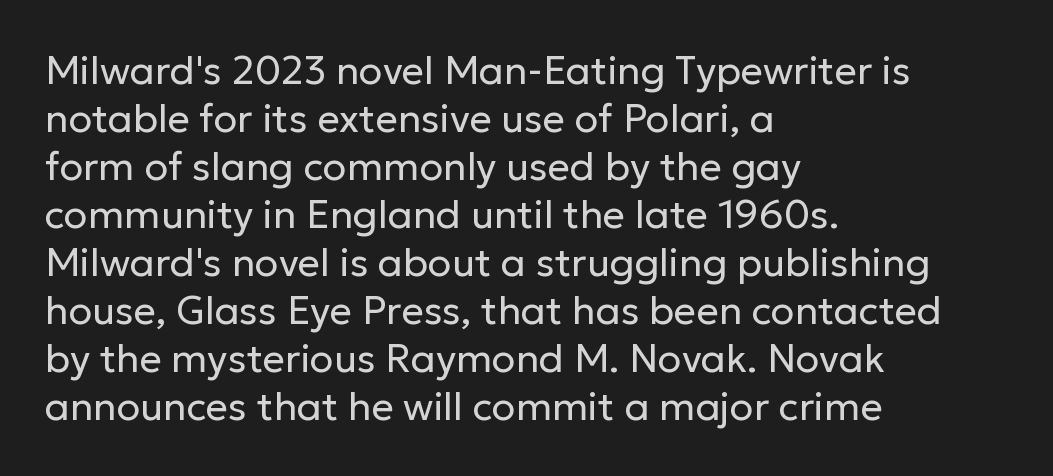
The image shows 39 px regular-weight sans-serif type, upright; set left-aligned, line spacing 1.23x, normal letter spacing, not underlined; low stroke contrast and a medium x-height.
